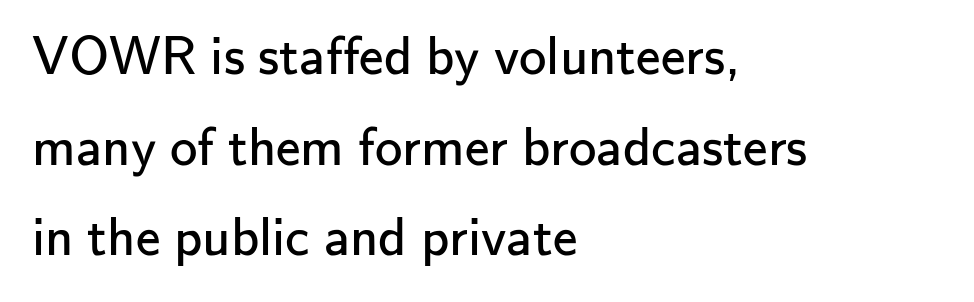
Inter-character spacing is left at the font's built-in metrics. Any mark beneath the type? The region is blank. The face used here is proportionally spaced, like ordinary book or web type. This sample uses an upright cut, with every glyph sitting square on the baseline.
